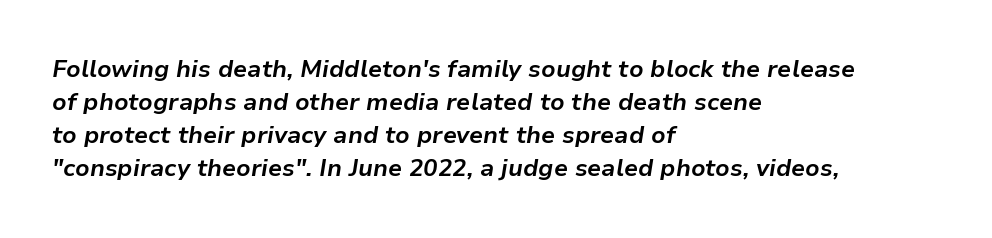
{"italic": "yes", "lean": "right", "slant_degrees": 9, "bold": "yes", "underline": "no", "align": "left", "line_spacing": "normal", "line_spacing_ratio": 1.38, "letter_spacing": "normal", "letter_spacing_em": 0.0, "glyph_px": 24}
